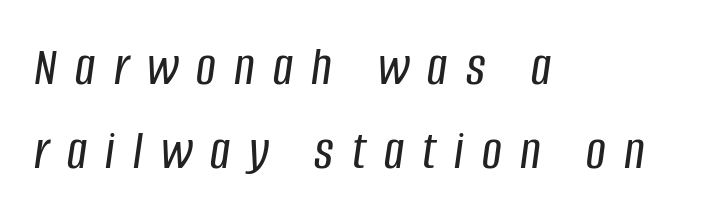
{"italic": "yes", "lean": "right", "slant_degrees": 8, "width": "condensed", "stroke_contrast": "low", "x_height": "large", "monospaced": "no", "underline": "no", "align": "left", "line_spacing": "normal", "line_spacing_ratio": 1.53, "letter_spacing": "wide", "letter_spacing_em": 0.33, "glyph_px": 55}
